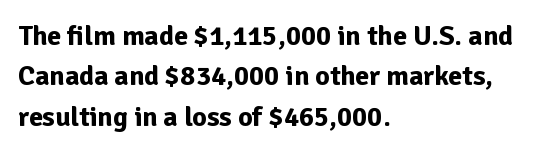
{"serif": "no", "italic": "no", "bold": "yes", "weight": "bold", "width": "normal", "stroke_contrast": "low", "x_height": "medium", "monospaced": "no", "underline": "no", "align": "left", "line_spacing": "normal", "line_spacing_ratio": 1.44, "letter_spacing": "normal", "letter_spacing_em": 0.0, "glyph_px": 28}
